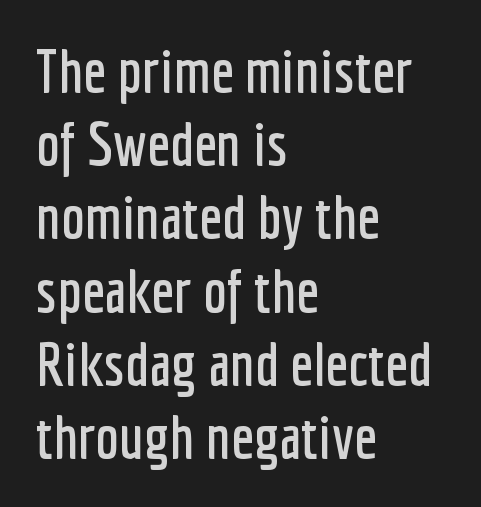
The image shows 60 px condensed sans-serif type, upright; set left-aligned, line spacing 1.22x, normal letter spacing, not underlined; low stroke contrast and a medium x-height.
